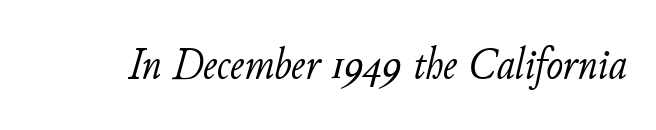
The image shows 45 px light type, italic (leaning right); set normal letter spacing, not underlined; low stroke contrast and a small x-height.
